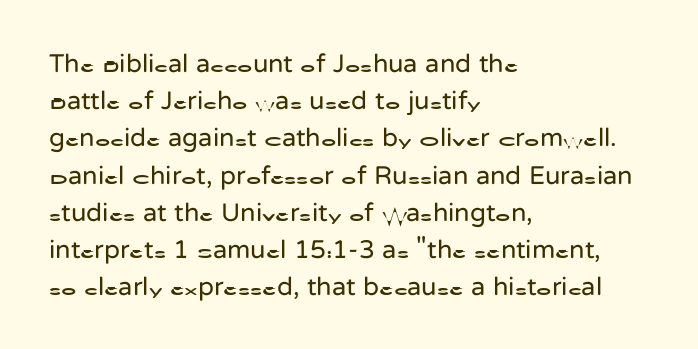
The rendering anchors every line to the left-hand side. A clean baseline with only descenders dipping below it. No chunkiness to these letters — they're not bold. Leading matches the norm, producing a regular column. Ascenders rise straight up at ninety degrees. Nobody touched the tracking dial on this one.
